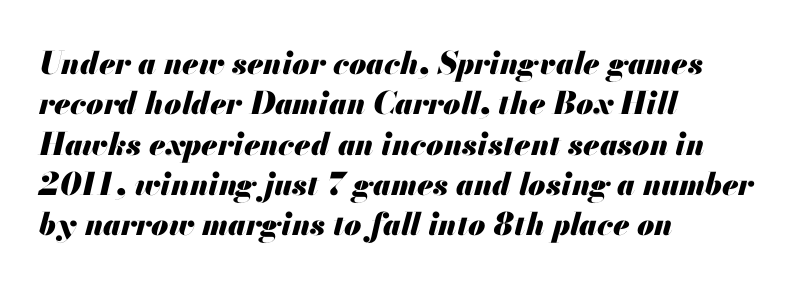
{"italic": "yes", "lean": "right", "slant_degrees": 13, "bold": "yes", "weight": "heavy", "width": "normal", "stroke_contrast": "medium", "x_height": "small", "monospaced": "no", "underline": "no", "align": "left", "line_spacing": "normal", "line_spacing_ratio": 1.3, "letter_spacing": "normal", "letter_spacing_em": 0.0, "glyph_px": 31}
